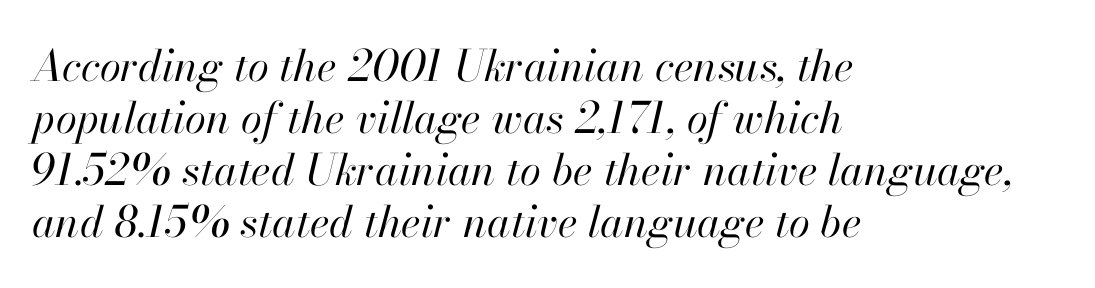
Q: Is the text bold? A: No.
Q: Is the text italic (slanted)? A: Yes, it leans right by about 13 degrees.
Q: Is the text underlined? A: No.
Q: How is the paragraph aligned? A: Left-aligned.
Q: Is the spacing between letters normal or unusually wide? A: Normal.
Q: Width (condensed, normal, or wide)? A: Normal.
Q: Stroke contrast? A: High.
Q: x-height? A: Small.
Q: Monospaced? A: No.
